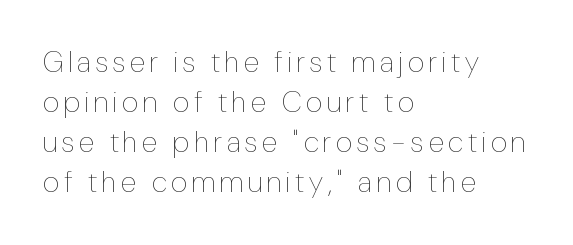
Leading matches the norm, producing a regular column. Descender tails drop into unmarked territory. The cut favours lightness, reaching ordinary text weight at its darkest. Caption: multi-line text, flush left, ragged right. Is there any slant? The stems are plumb. Do the characters align in a grid? No, the font is proportional.
